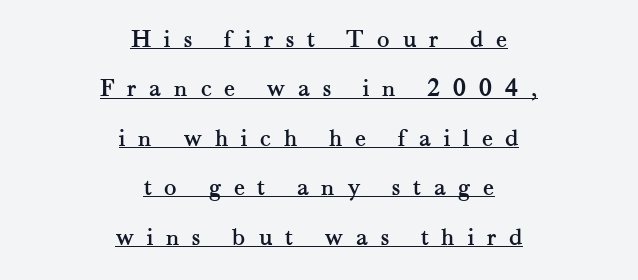
The image shows 26 px text type, upright; set centered, loose line spacing (1.9x), unusually wide letter spacing (+0.49 em), underlined.
